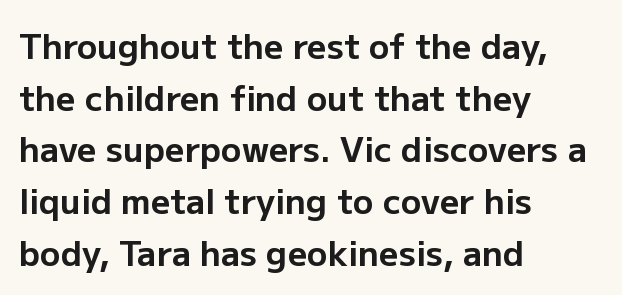
Vertical strokes here are truly vertical. The space beneath each line is pristine and unruled. Leading matches the norm, producing a regular column. The compositor pushed each line to the left boundary.
